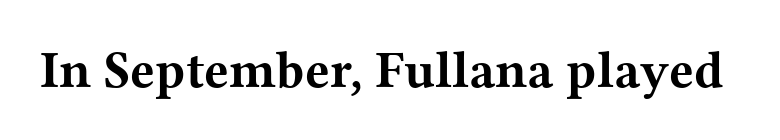
Q: Is the text bold? A: Yes.
Q: Is the text italic (slanted)? A: No, it is upright.
Q: Is the typeface a serif or a sans-serif typeface? A: Serif.
Q: Is the text underlined? A: No.
Q: Is the spacing between letters normal or unusually wide? A: Normal.
Q: Width (condensed, normal, or wide)? A: Wide.
Q: Stroke contrast? A: Medium.
Q: x-height? A: Medium.
Q: Monospaced? A: No.
